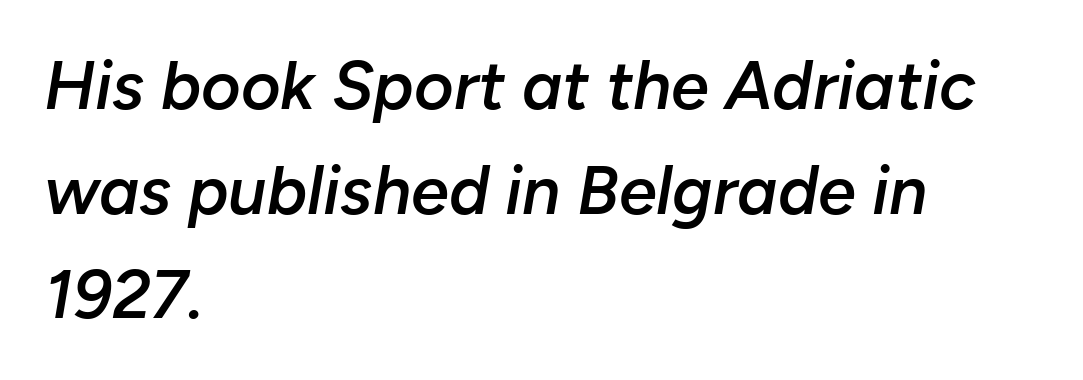
{"italic": "yes", "lean": "right", "slant_degrees": 10, "bold": "semi", "weight": "semibold", "width": "normal", "stroke_contrast": "low", "x_height": "medium", "monospaced": "no", "underline": "no", "align": "left", "line_spacing": "normal", "line_spacing_ratio": 1.54, "letter_spacing": "normal", "letter_spacing_em": 0.0, "glyph_px": 68}
